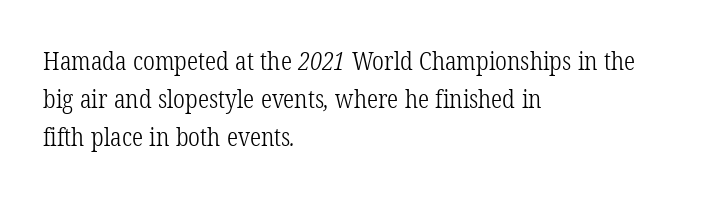
{"bold": "no", "underline": "no", "align": "left", "line_spacing": "normal", "line_spacing_ratio": 1.53, "letter_spacing": "normal", "letter_spacing_em": 0.0, "glyph_px": 25}
